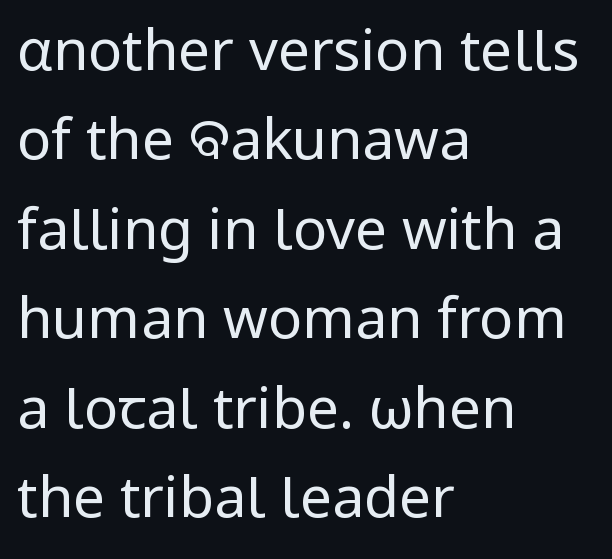
{"serif": "no", "italic": "no", "bold": "no", "weight": "regular", "width": "normal", "stroke_contrast": "low", "x_height": "medium", "monospaced": "no", "underline": "no", "align": "left", "line_spacing": "normal", "line_spacing_ratio": 1.57, "letter_spacing": "normal", "letter_spacing_em": 0.0, "glyph_px": 57}
